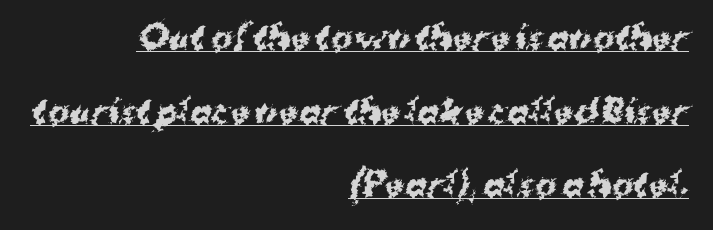
Q: Is the text bold? A: Yes.
Q: Is the typeface a serif or a sans-serif typeface? A: Sans-serif.
Q: Is the text underlined? A: Yes.
Q: How is the paragraph aligned? A: Right-aligned.
Q: Is the spacing between letters normal or unusually wide? A: Normal.
Q: Is the spacing between lines tight, normal or loose? A: Loose.
Q: Width (condensed, normal, or wide)? A: Normal.
Q: Stroke contrast? A: Medium.
Q: x-height? A: Medium.
Q: Monospaced? A: No.
